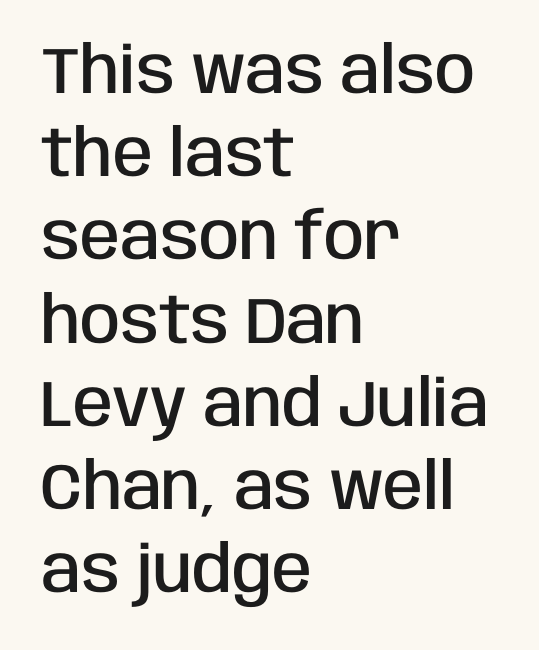
The image shows 65 px semibold, condensed sans-serif type, upright; set left-aligned, normal line spacing (1.28x), normal letter spacing, not underlined; low stroke contrast and a large x-height.
